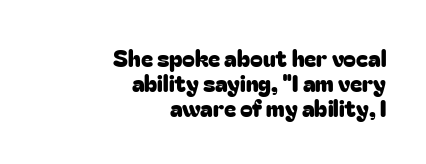
Q: Is the text italic (slanted)? A: No, it is upright.
Q: Is the text underlined? A: No.
Q: How is the paragraph aligned? A: Right-aligned.
Q: Is the spacing between letters normal or unusually wide? A: Normal.
Q: Is the spacing between lines tight, normal or loose? A: Tight.
